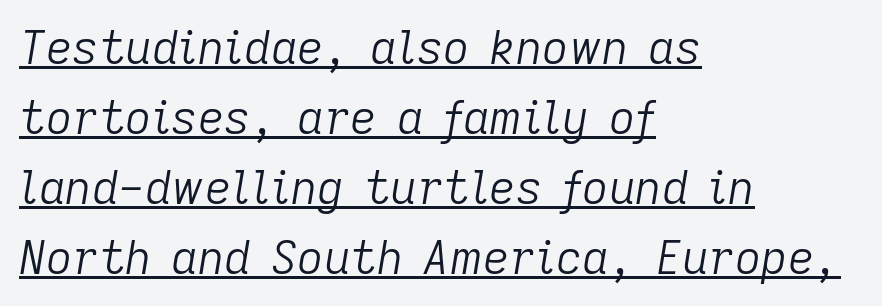
Q: Is the text bold? A: No.
Q: Is the text italic (slanted)? A: Yes, it leans right by about 9 degrees.
Q: Is the text underlined? A: Yes.
Q: How is the paragraph aligned? A: Left-aligned.
Q: Is the spacing between letters normal or unusually wide? A: Normal.
Q: Is the spacing between lines tight, normal or loose? A: Normal.
Q: Width (condensed, normal, or wide)? A: Normal.
Q: Stroke contrast? A: Low.
Q: x-height? A: Medium.
Q: Monospaced? A: No.
